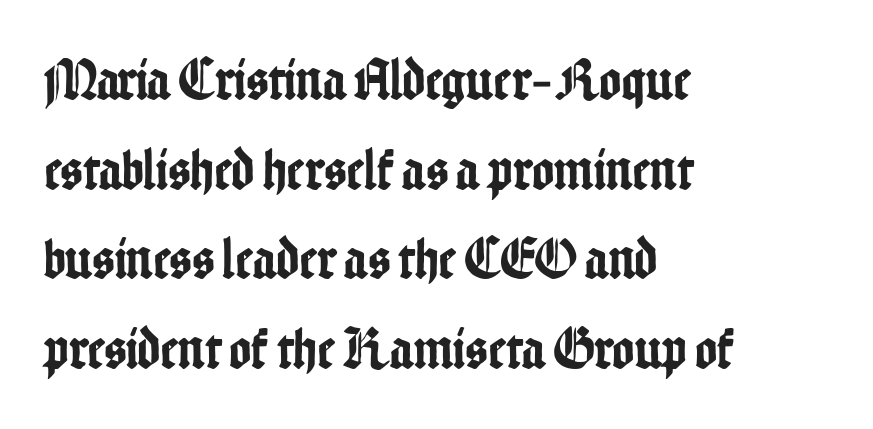
{"serif": "no", "italic": "no", "width": "condensed", "stroke_contrast": "low", "x_height": "medium", "monospaced": "no", "underline": "no", "align": "left", "line_spacing": "normal", "line_spacing_ratio": 1.52, "letter_spacing": "normal", "letter_spacing_em": 0.0, "glyph_px": 59}
